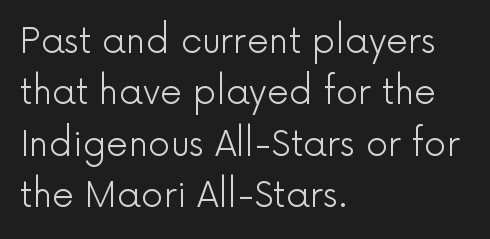
Q: Is the text bold? A: No.
Q: Is the text italic (slanted)? A: No, it is upright.
Q: Is the typeface a serif or a sans-serif typeface? A: Sans-serif.
Q: Is the text underlined? A: No.
Q: How is the paragraph aligned? A: Left-aligned.
Q: Is the spacing between letters normal or unusually wide? A: Normal.
Q: Is the spacing between lines tight, normal or loose? A: Normal.
Q: Width (condensed, normal, or wide)? A: Normal.
Q: x-height? A: Medium.
Q: Monospaced? A: No.
